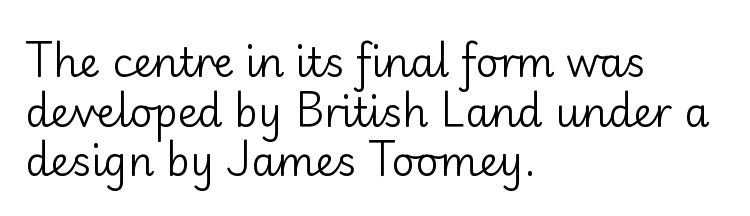
Q: Is the text bold? A: No.
Q: Is the text italic (slanted)? A: No, it is upright.
Q: Is the typeface a serif or a sans-serif typeface? A: Sans-serif.
Q: Is the text underlined? A: No.
Q: How is the paragraph aligned? A: Left-aligned.
Q: Is the spacing between letters normal or unusually wide? A: Normal.
Q: Width (condensed, normal, or wide)? A: Normal.
Q: Stroke contrast? A: Low.
Q: x-height? A: Small.
Q: Monospaced? A: No.
